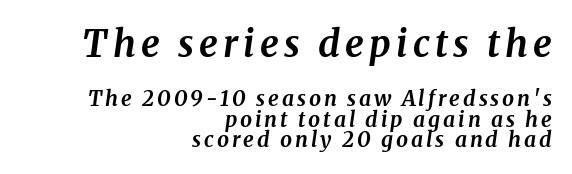
What weight is shown? A full bold with thick strokes. Typographically, this falls in the serif category. Slanted lettering throughout. Notice how the passage keeps a crisp vertical edge on the right only. The strip under each line holds only bare page. Bigger letters appear in the top chunk; the bottom chunk is reduced.
